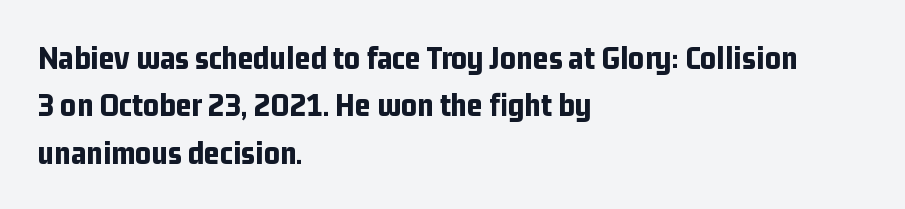
The image shows 34 px bold, condensed sans-serif type, upright; set left-aligned, normal line spacing (1.39x), normal letter spacing, not underlined; low stroke contrast and a medium x-height.
